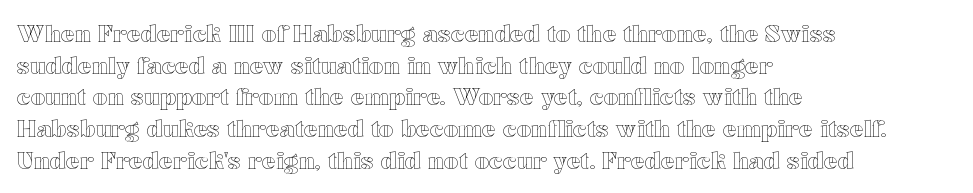
The image shows 23 px text type, upright; set left-aligned, normal line spacing (1.38x), normal letter spacing, not underlined.
